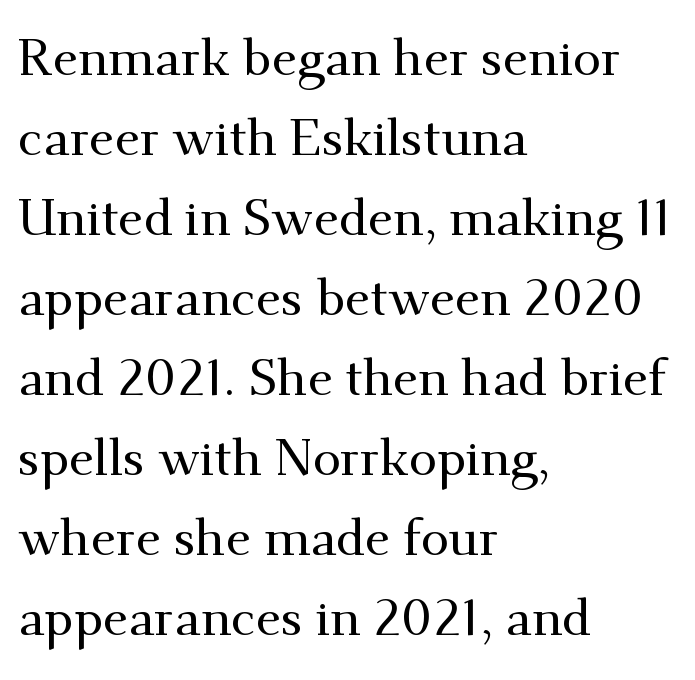
These lines sit exactly where default settings would place them. The baseline area is clear. Posture: vertical. The text was rendered using a seriffed face with decorative stroke endings. Is the letter spacing exaggerated? No — it looks like the ordinary default.
